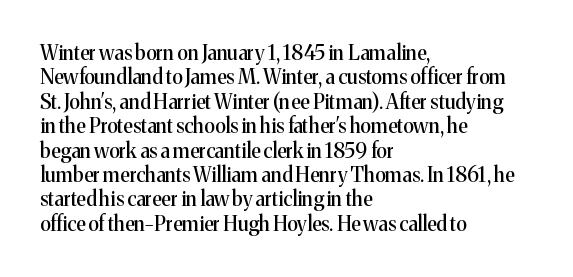
Q: Is the text italic (slanted)? A: No, it is upright.
Q: Is the text underlined? A: No.
Q: How is the paragraph aligned? A: Left-aligned.
Q: Is the spacing between letters normal or unusually wide? A: Normal.
